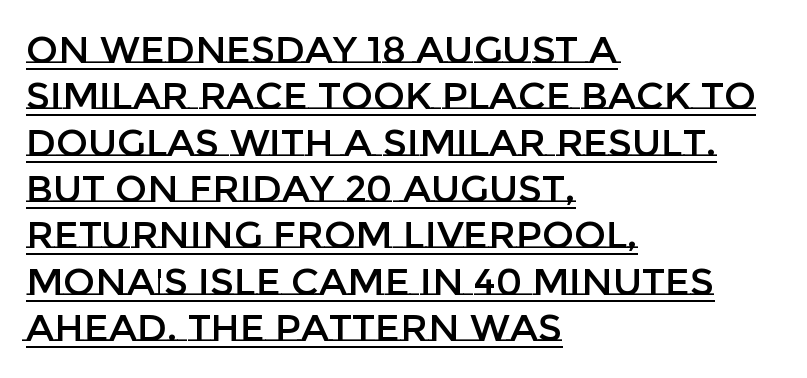
{"italic": "no", "width": "normal", "stroke_contrast": "low", "x_height": "large", "monospaced": "no", "underline": "yes", "align": "left", "line_spacing_ratio": 1.22, "letter_spacing": "normal", "letter_spacing_em": 0.0, "glyph_px": 38}
